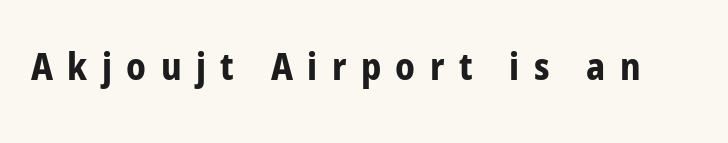
You can tell it's not italic because the verticals are truly vertical. Descender tails drop into unmarked territory. Short note: letters widely spaced. Does the weight exceed regular? Yes, all the way to bold. You can tell from the bare stems that sans-serif type was used.
